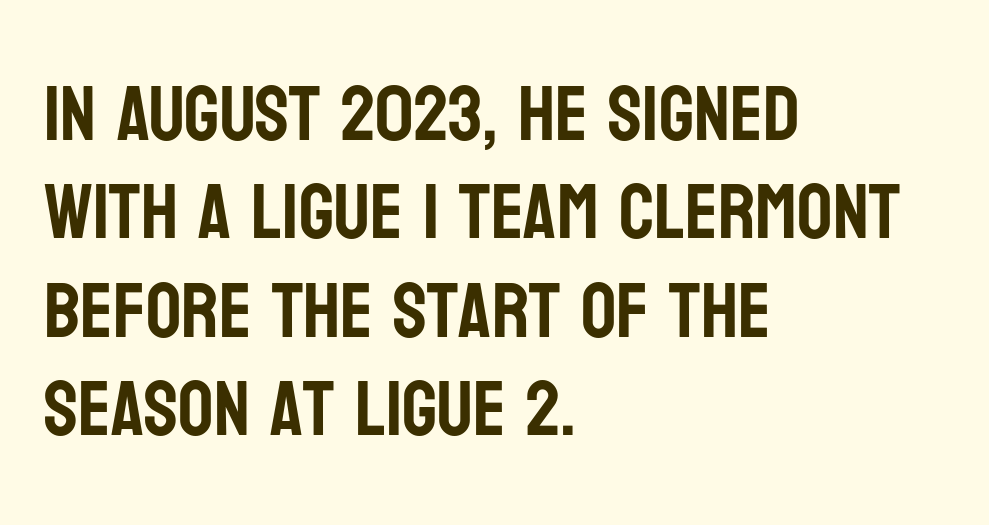
The image shows 78 px condensed sans-serif type, upright; set left-aligned, normal line spacing (1.26x), normal letter spacing, not underlined; low stroke contrast and a large x-height.
